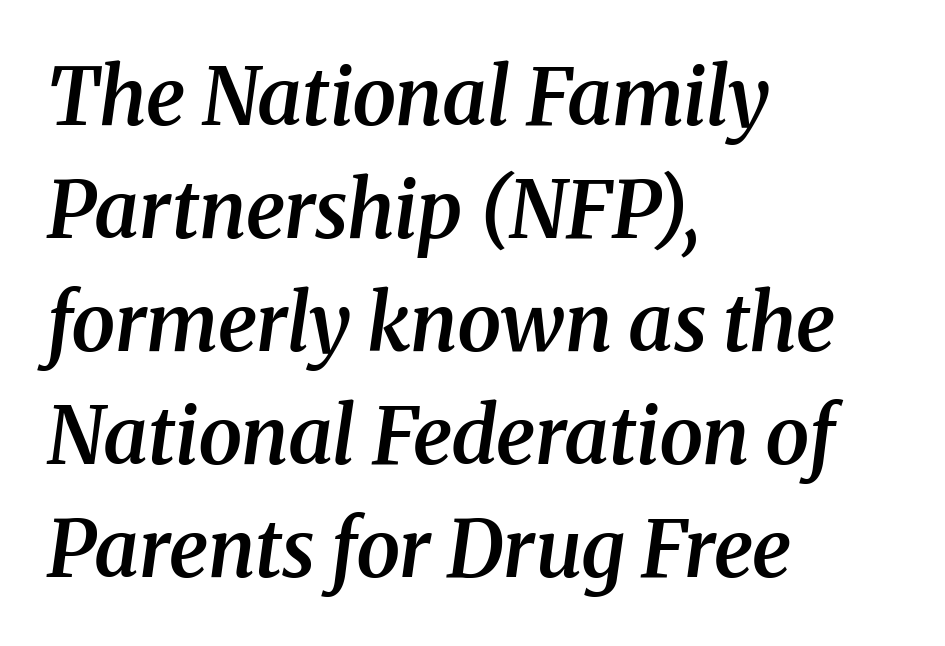
The image shows 79 px semibold serif type, italic (leaning right); set left-aligned, normal line spacing (1.43x), normal letter spacing, not underlined; medium stroke contrast and a medium x-height.
